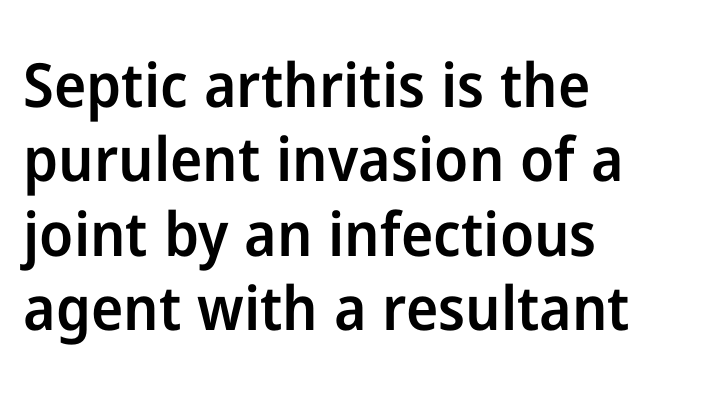
You can tell it's not italic because the verticals are truly vertical. The letters advance in unequal steps, a hallmark of proportional type. The sample has been set in demibold, a notch under bold. Check where the strokes stop: nothing finishes them off — pure sans. The rag falls on the right side of this text block.
